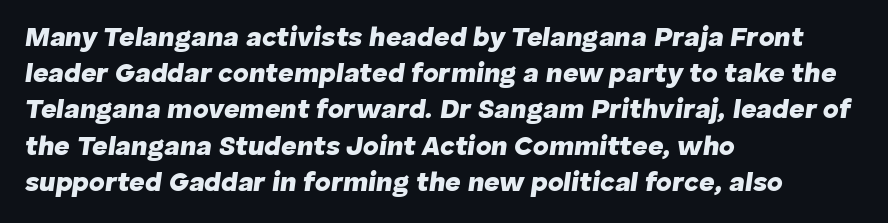
{"italic": "yes", "lean": "right", "slant_degrees": 8, "bold": "yes", "underline": "no", "align": "left", "line_spacing": "normal", "line_spacing_ratio": 1.34, "letter_spacing": "normal", "letter_spacing_em": 0.0, "glyph_px": 27}
